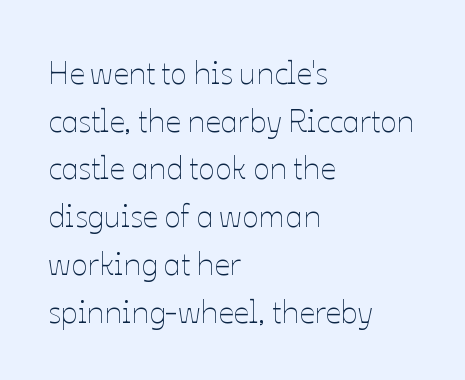
{"italic": "no", "bold": "no", "weight": "thin", "width": "normal", "stroke_contrast": "low", "x_height": "medium", "monospaced": "no", "underline": "no", "align": "left", "line_spacing": "normal", "line_spacing_ratio": 1.54, "letter_spacing": "normal", "letter_spacing_em": 0.0, "glyph_px": 31}
